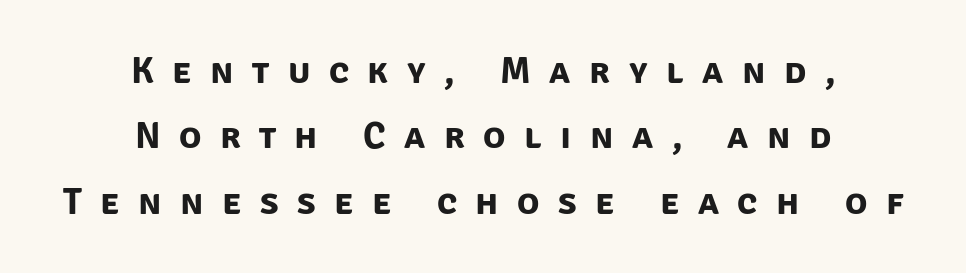
The image shows 37 px bold sans-serif type; set centered, line spacing 1.77x, unusually wide letter spacing (+0.5 em), not underlined; low stroke contrast and a large x-height.
